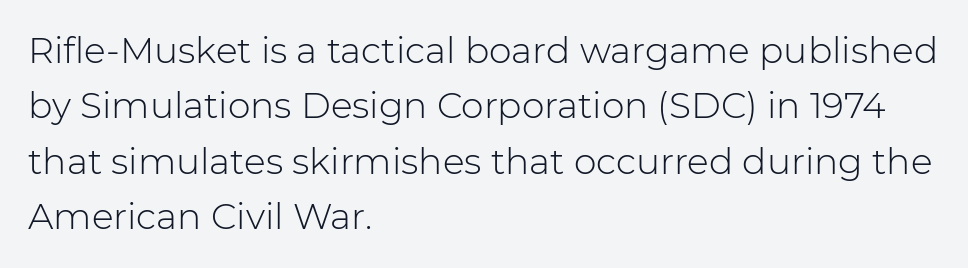
{"serif": "no", "italic": "no", "bold": "no", "weight": "light", "width": "normal", "stroke_contrast": "low", "x_height": "medium", "monospaced": "no", "underline": "no", "align": "left", "line_spacing": "normal", "line_spacing_ratio": 1.54, "letter_spacing": "normal", "letter_spacing_em": 0.0, "glyph_px": 36}
